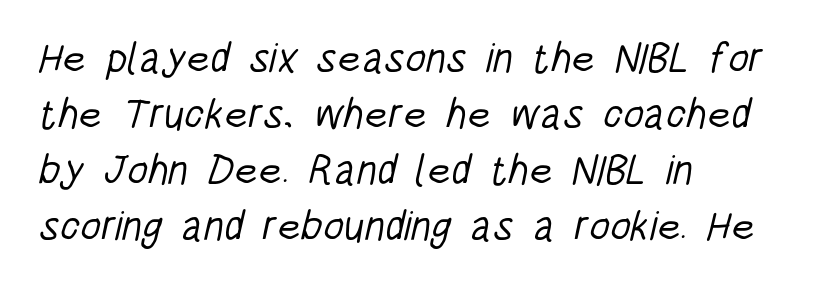
{"serif": "no", "bold": "no", "weight": "light", "width": "condensed", "stroke_contrast": "low", "x_height": "large", "monospaced": "no", "underline": "no", "align": "left", "line_spacing": "normal", "line_spacing_ratio": 1.33, "letter_spacing": "normal", "letter_spacing_em": 0.0, "glyph_px": 42}
